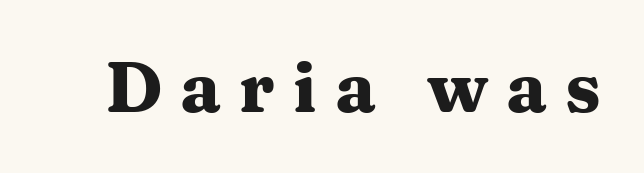
Examine the stroke ends and you'll spot serifs. Think of a printed novel: that variable character pitch is what you see here. Only glyphs here, with clear space below each row. There is plenty of visible air inserted between adjacent glyphs. In terms of posture, this sample is upright.
